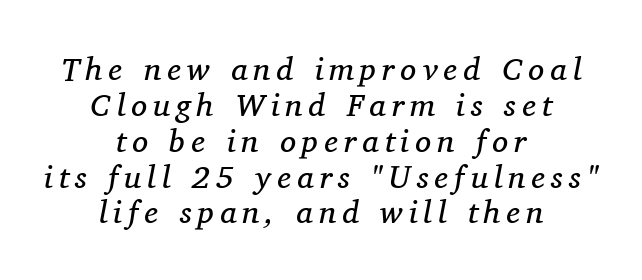
Has an underline been added? It has not. Italic? Definitely — the glyphs are oblique. Each line is balanced around a shared central axis. No extra ink here — the face is not bold.
